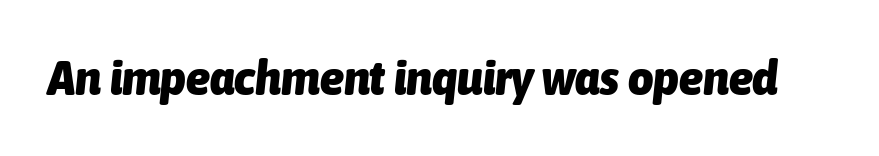
{"italic": "yes", "lean": "right", "slant_degrees": 6, "bold": "yes", "weight": "heavy", "width": "condensed", "stroke_contrast": "low", "x_height": "medium", "monospaced": "no", "underline": "no", "letter_spacing": "normal", "letter_spacing_em": 0.0, "glyph_px": 49}
